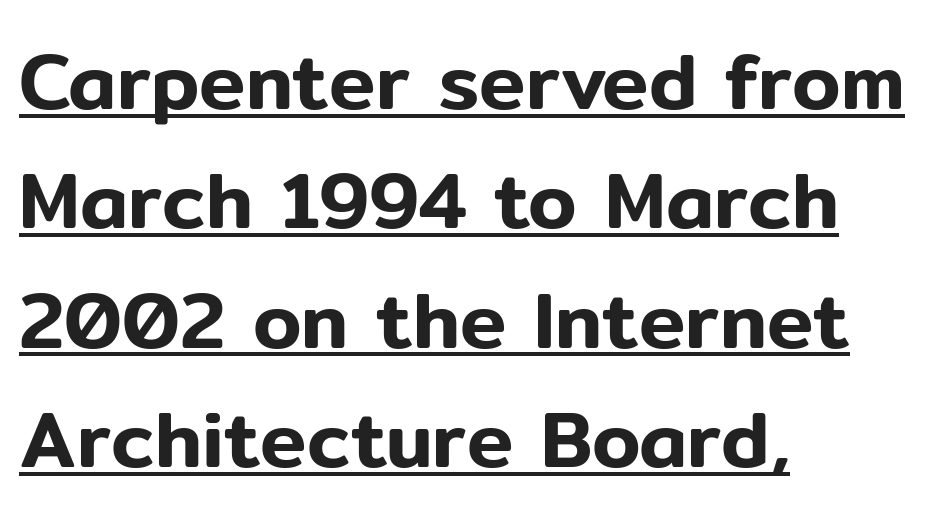
The image shows 78 px sans-serif type, upright; set left-aligned, normal line spacing (1.53x), normal letter spacing, underlined; low stroke contrast and a medium x-height.
